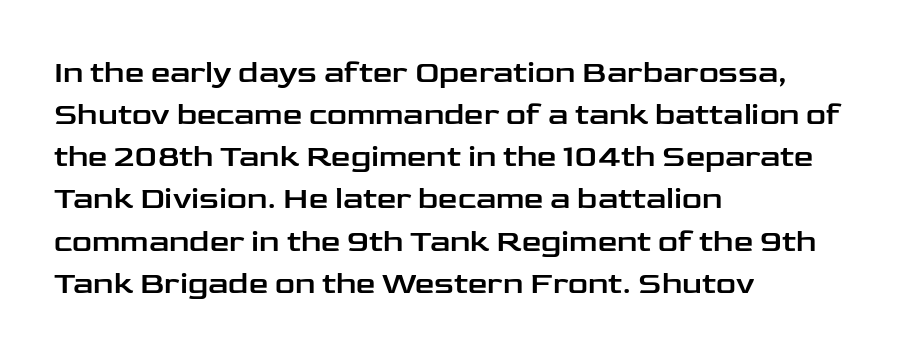
Q: Is the text italic (slanted)? A: No, it is upright.
Q: Is the typeface a serif or a sans-serif typeface? A: Sans-serif.
Q: Is the text underlined? A: No.
Q: How is the paragraph aligned? A: Left-aligned.
Q: Is the spacing between letters normal or unusually wide? A: Normal.
Q: Is the spacing between lines tight, normal or loose? A: Normal.
Q: Width (condensed, normal, or wide)? A: Wide.
Q: Stroke contrast? A: Low.
Q: x-height? A: Medium.
Q: Monospaced? A: No.
